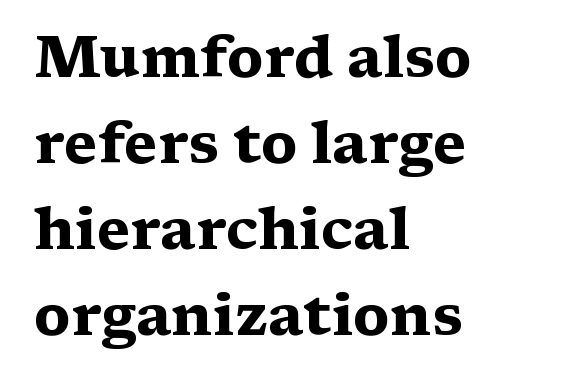
Q: Is the text bold? A: Yes.
Q: Is the text italic (slanted)? A: No, it is upright.
Q: Is the typeface a serif or a sans-serif typeface? A: Serif.
Q: Is the text underlined? A: No.
Q: How is the paragraph aligned? A: Left-aligned.
Q: Is the spacing between letters normal or unusually wide? A: Normal.
Q: Is the spacing between lines tight, normal or loose? A: Normal.
Q: Width (condensed, normal, or wide)? A: Wide.
Q: Stroke contrast? A: Medium.
Q: x-height? A: Medium.
Q: Monospaced? A: No.
